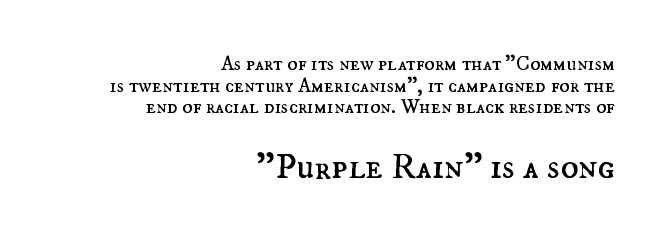
The image shows 37 px regular-weight type, upright; set right-aligned, tight line spacing (1.03x), normal letter spacing, not underlined; the second (bottom) block is 1.76x larger; medium stroke contrast and a small x-height.
